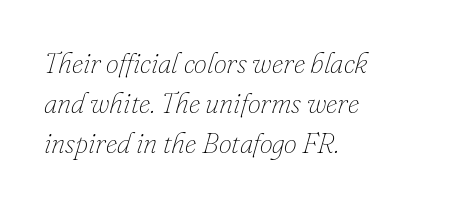
{"italic": "yes", "lean": "right", "slant_degrees": 16, "bold": "no", "weight": "thin", "width": "normal", "stroke_contrast": "low", "x_height": "small", "monospaced": "no", "underline": "no", "align": "left", "line_spacing": "normal", "line_spacing_ratio": 1.38, "letter_spacing": "normal", "letter_spacing_em": 0.0, "glyph_px": 29}
